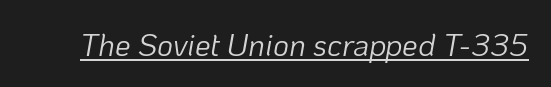
The image shows 31 px light type, italic (leaning right); set normal letter spacing, underlined; low stroke contrast and a medium x-height.
